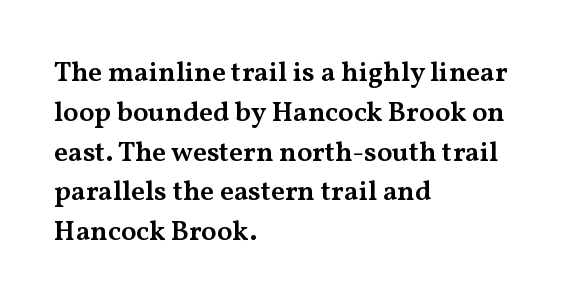
There is no visible air inserted between adjacent glyphs. Caption: semibold face, moderately heavy strokes. Each letter's strokes conclude with small projecting serifs. The lines sit at an ordinary, default distance from one another.
